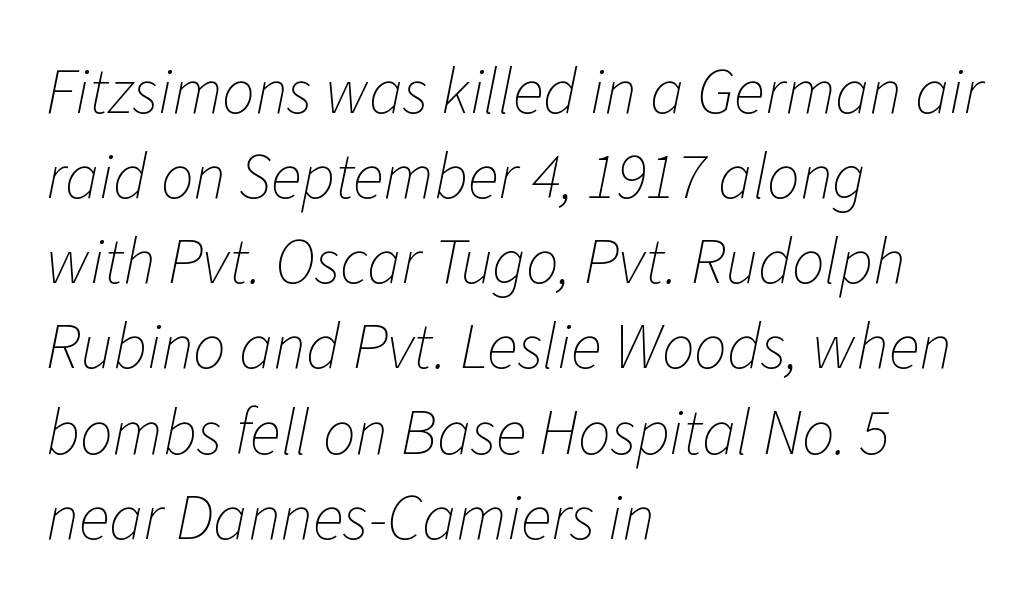
The passage shown is typed in a proportional face where columns would drift. Line spacing here is normal. The text block is weighted toward the left margin, trailing off unevenly rightward. You can tell it's italic because the verticals aren't actually vertical. These glyphs show unthickened strokes, regular width or finer.
